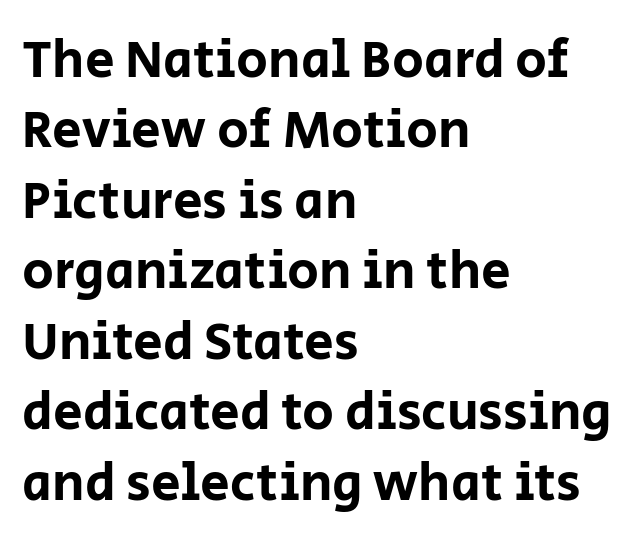
{"serif": "no", "italic": "no", "width": "normal", "stroke_contrast": "low", "x_height": "large", "monospaced": "no", "underline": "no", "align": "left", "line_spacing": "normal", "line_spacing_ratio": 1.33, "letter_spacing": "normal", "letter_spacing_em": 0.0, "glyph_px": 53}
